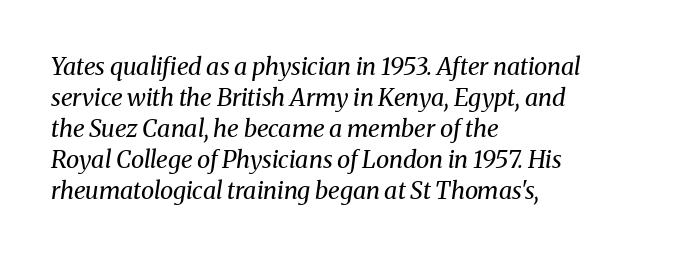
The image shows 24 px text type, italic (leaning right); set left-aligned, normal line spacing (1.29x), normal letter spacing, not underlined.
